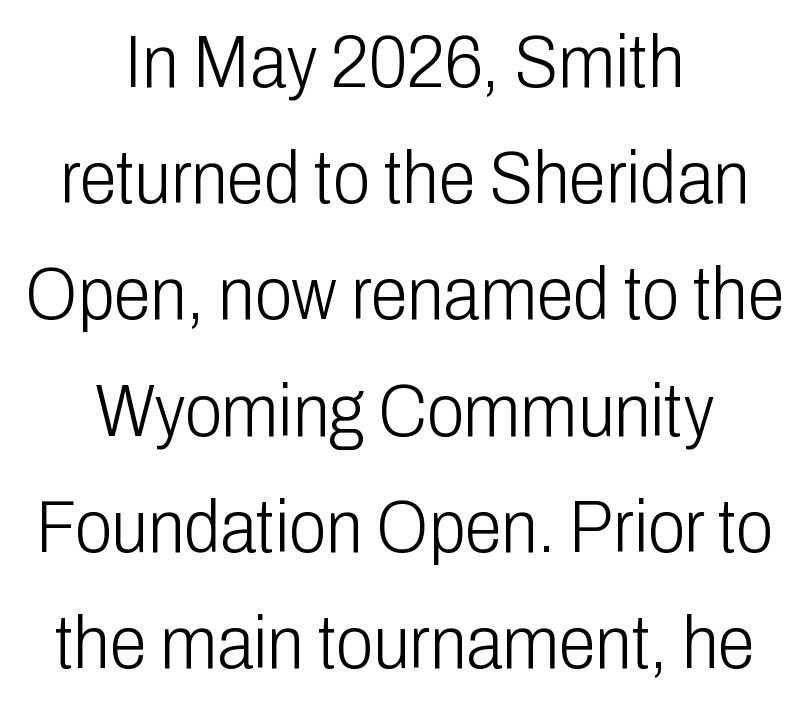
You could not count columns in this text — the font is proportionally spaced. Teacher's note: observe the equal gaps on both sides — that is centered alignment. The words here are not underlined. The typesetting does not lean heavy: it is not bold. The text was rendered using a sans face with plain stroke endings.
